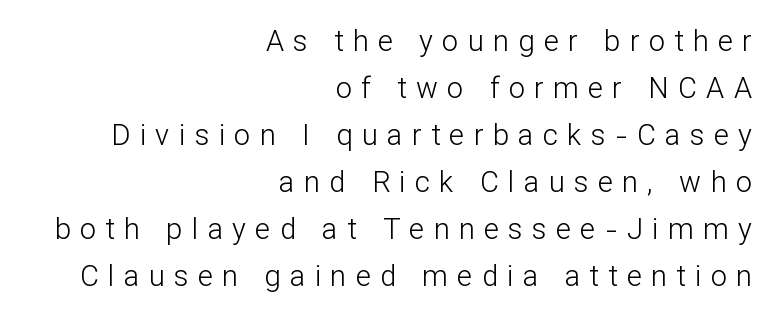
Quick note: underline off. The letters look calm and open, with moderate or lighter stems. The rendering anchors every line to the right-hand side. Leading matches the norm, producing a regular column. Serifs: no, the terminals of the letterforms are clean. This rendering widens character spacing well past its baseline value.
